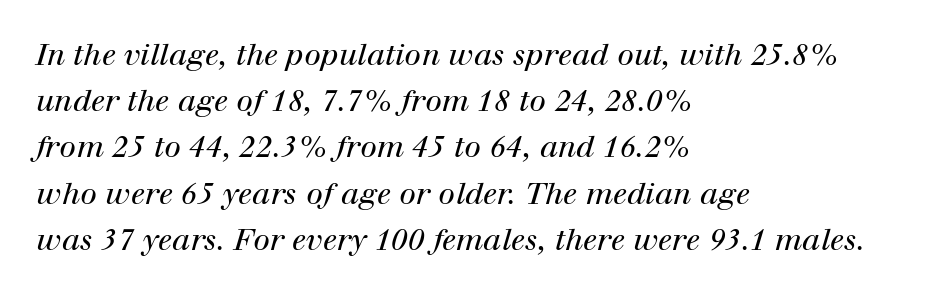
The image shows 30 px regular-weight serif type, italic (leaning right); set left-aligned, normal line spacing (1.54x), normal letter spacing, not underlined; high stroke contrast and a medium x-height.
